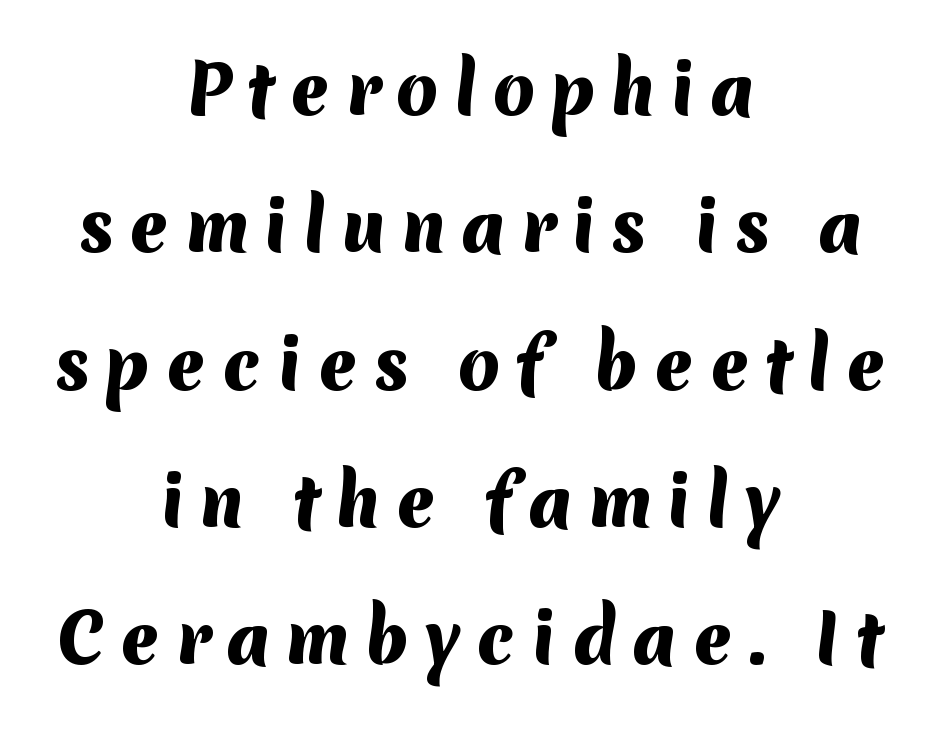
Q: Is the text bold? A: Yes.
Q: Is the typeface a serif or a sans-serif typeface? A: Sans-serif.
Q: Is the text underlined? A: No.
Q: How is the paragraph aligned? A: Centered.
Q: Is the spacing between letters normal or unusually wide? A: Unusually wide.
Q: Is the spacing between lines tight, normal or loose? A: Loose.
Q: Width (condensed, normal, or wide)? A: Normal.
Q: Stroke contrast? A: Medium.
Q: x-height? A: Medium.
Q: Monospaced? A: No.
